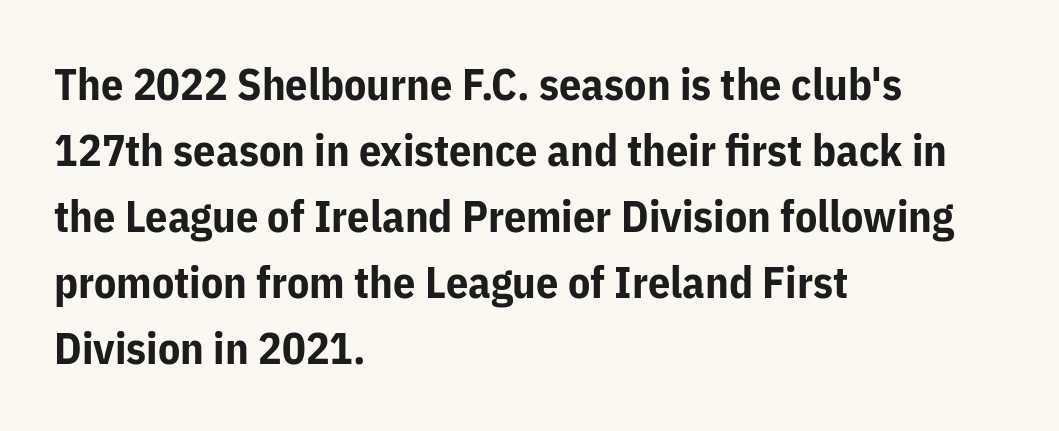
Heavy, bold letterforms. The passage shown has conventional tracking throughout. Quick note: not italic, upright. Is there much room between lines? A standard amount, neither cramped nor airy. If you drew a ruler down the left edge, every line would touch it. The rendering uses natural spacing where letterforms have individual widths.
